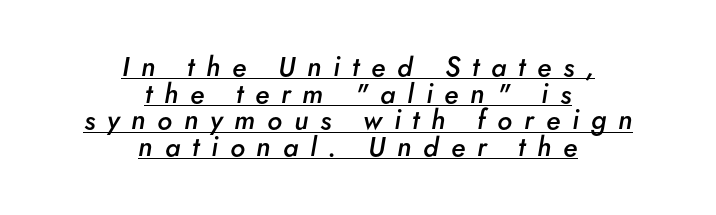
The face used here is rendered with a markedly widened letterfit. Does the weight exceed regular? Yes, but only to semibold. Quick note: interline space is minimal. Centered paragraph, ragged on both sides. Students, observe the line beneath the letters — that is underlining.
